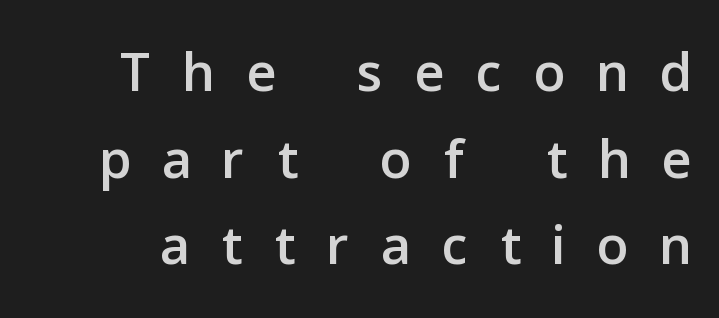
Notice how the stems are strictly vertical — no italics here. Underlining? Definitely not there. Observe the absence of serifs on each vertical stroke in this sample. Very little white space separates one row of letters from the next. The passage shown is typed in a proportional face where columns would drift.
